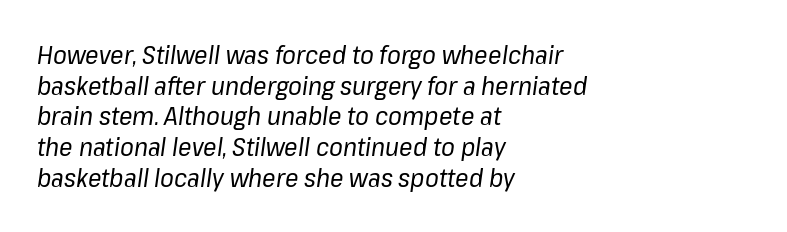
{"italic": "yes", "lean": "right", "slant_degrees": 8, "bold": "no", "underline": "no", "align": "left", "line_spacing_ratio": 1.23, "letter_spacing": "normal", "letter_spacing_em": 0.0, "glyph_px": 25}
